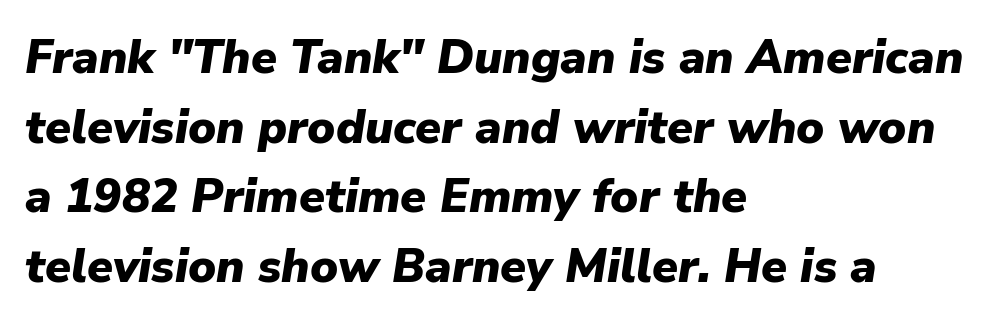
The image shows 47 px heavy type, italic (leaning right); set left-aligned, normal line spacing (1.48x), normal letter spacing, not underlined; low stroke contrast and a medium x-height.
